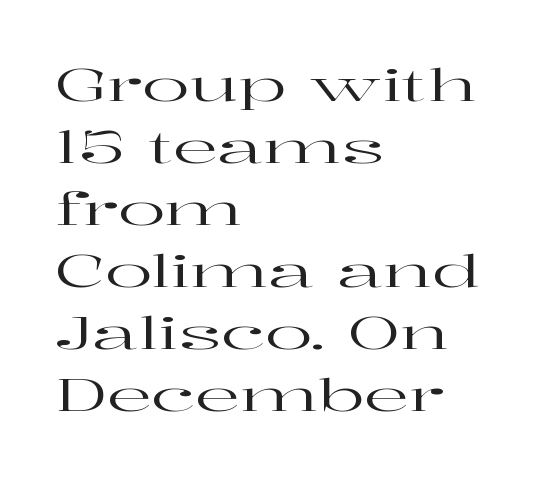
Q: Is the text italic (slanted)? A: No, it is upright.
Q: Is the typeface a serif or a sans-serif typeface? A: Serif.
Q: Is the text underlined? A: No.
Q: How is the paragraph aligned? A: Left-aligned.
Q: Is the spacing between letters normal or unusually wide? A: Normal.
Q: Is the spacing between lines tight, normal or loose? A: Normal.
Q: Width (condensed, normal, or wide)? A: Wide.
Q: Stroke contrast? A: High.
Q: x-height? A: Medium.
Q: Monospaced? A: No.
